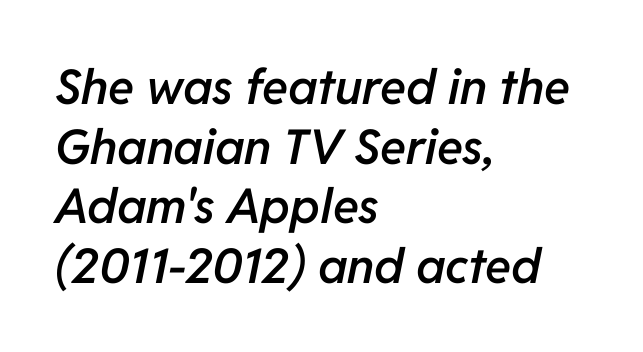
The image shows 48 px semibold type, italic (leaning right); set left-aligned, line spacing 1.24x, normal letter spacing, not underlined; low stroke contrast and a medium x-height.
